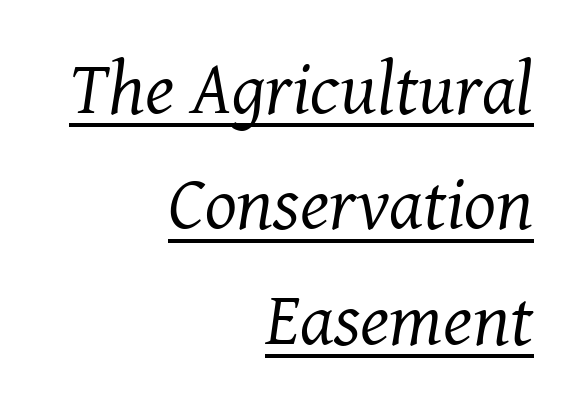
Q: Is the text bold? A: No.
Q: Is the text italic (slanted)? A: Yes, it leans right by about 8 degrees.
Q: Is the typeface a serif or a sans-serif typeface? A: Serif.
Q: Is the text underlined? A: Yes.
Q: How is the paragraph aligned? A: Right-aligned.
Q: Is the spacing between letters normal or unusually wide? A: Normal.
Q: Is the spacing between lines tight, normal or loose? A: Normal.
Q: Width (condensed, normal, or wide)? A: Normal.
Q: Stroke contrast? A: Medium.
Q: x-height? A: Medium.
Q: Monospaced? A: No.
